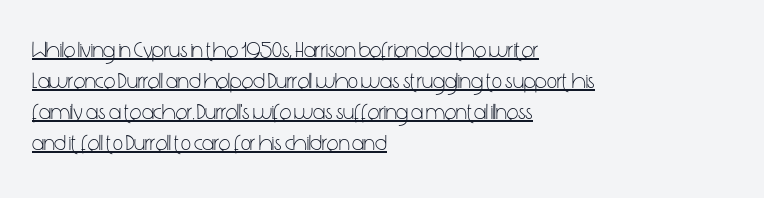
Q: Is the text bold? A: No.
Q: Is the text italic (slanted)? A: No, it is upright.
Q: Is the text underlined? A: Yes.
Q: How is the paragraph aligned? A: Left-aligned.
Q: Is the spacing between letters normal or unusually wide? A: Normal.
Q: Is the spacing between lines tight, normal or loose? A: Normal.
